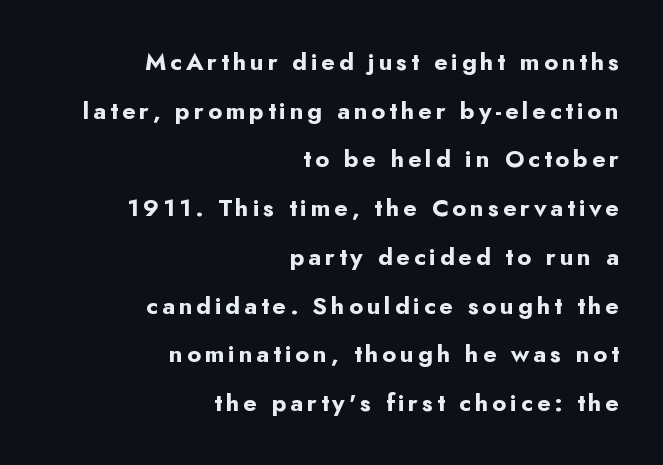
The image shows 24 px bold type, upright; set right-aligned, loose line spacing (2.03x), not underlined.
